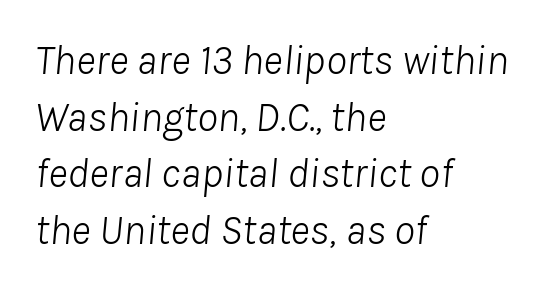
The area under the type is left untouched. On a weight scale, this lands at 450 or below. Quick note: interline space is typical. Designer's note — italics engaged. The tracking reads as untouched default to a designer's eye. Teacher's note: observe the even left margin — that is flush-left alignment.
